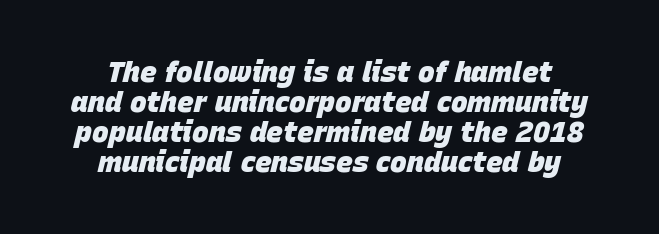
The image shows 28 px heavy type, italic (leaning right); set centered, tight line spacing (1.07x), normal letter spacing, not underlined; low stroke contrast and a large x-height.
